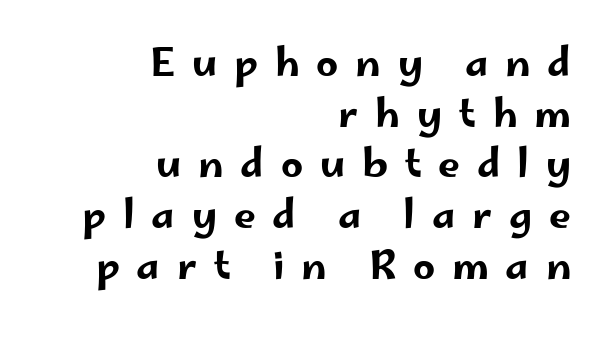
{"serif": "no", "italic": "no", "width": "wide", "stroke_contrast": "low", "x_height": "small", "monospaced": "no", "underline": "no", "align": "right", "line_spacing": "normal", "line_spacing_ratio": 1.3, "letter_spacing": "wide", "letter_spacing_em": 0.43, "glyph_px": 39}
